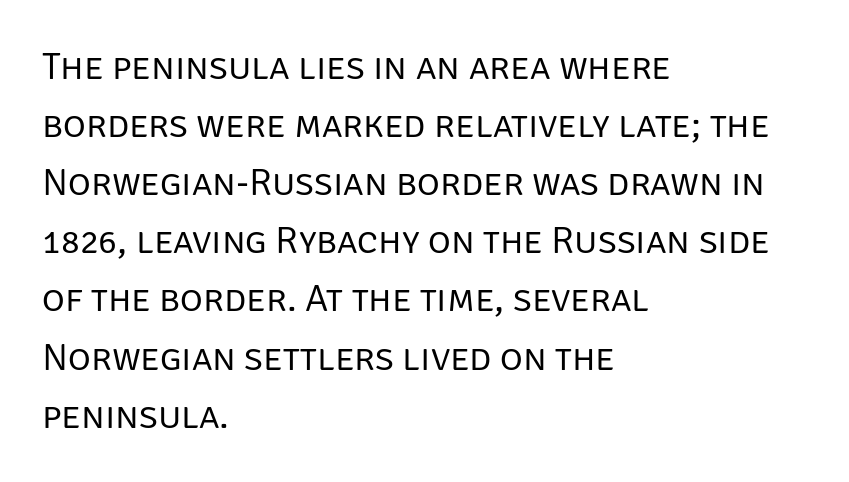
The image shows 39 px regular-weight sans-serif type, upright; set left-aligned, normal line spacing (1.49x), normal letter spacing, not underlined; low stroke contrast and a large x-height.
